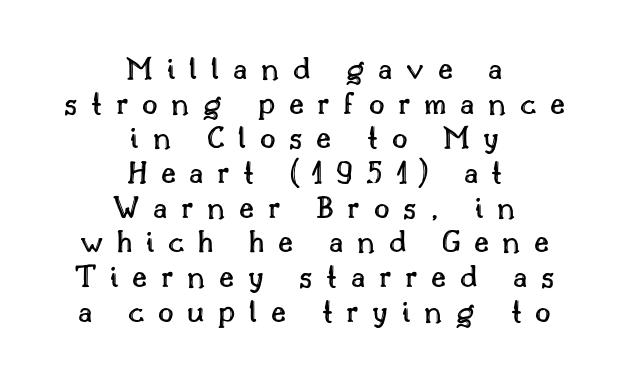
The image shows 34 px text type, upright; set centered, tight line spacing (1.02x), unusually wide letter spacing (+0.4 em), not underlined; a small x-height.
